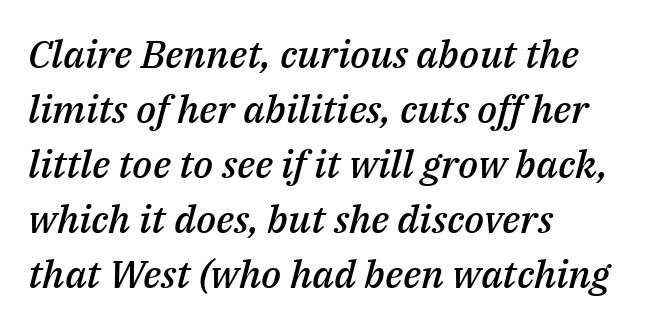
What stands out about the letter spacing? Nothing — it is the standard amount. Any mark beneath the type? The region is blank. The axis of the letterforms is tilted away from vertical. Each line starts at the same left margin while the right side varies. The font is running at a semibold setting, under full bold. A typesetter would call this proportional, since set widths differ per character.
